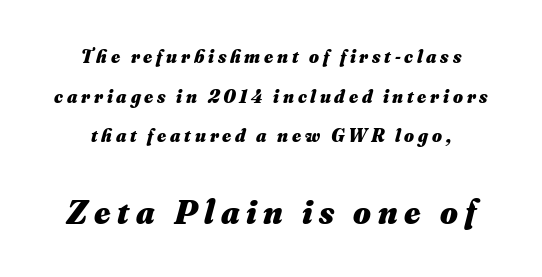
Bare-footed words on every line. Compared with ordinary roman type, these characters are visibly tilted. Small over large — that's the arrangement of the two blocks here. Short note: letters widely spaced. The font is running at its bold setting.
